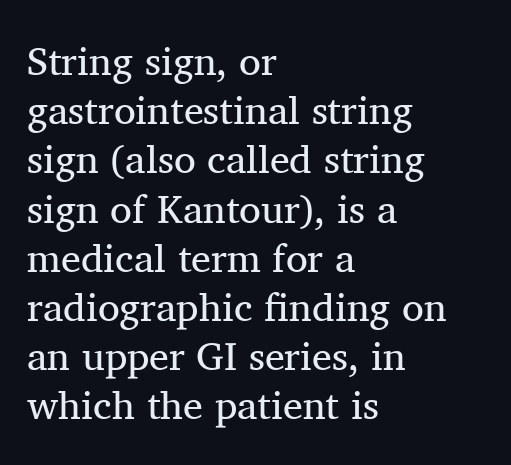
{"serif": "yes", "italic": "no", "bold": "no", "weight": "regular", "width": "normal", "stroke_contrast": "medium", "x_height": "medium", "monospaced": "no", "underline": "no", "align": "left", "line_spacing_ratio": 1.23, "letter_spacing": "normal", "letter_spacing_em": 0.0, "glyph_px": 40}
